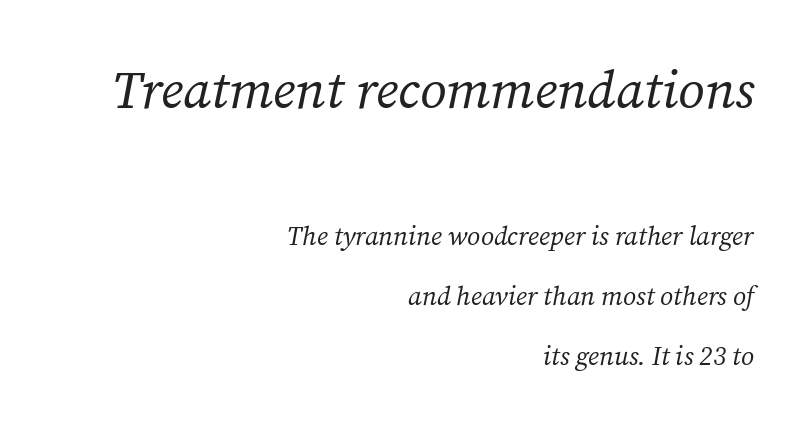
Q: Is the text bold? A: No.
Q: Is the text italic (slanted)? A: Yes, it leans right by about 12 degrees.
Q: Is the typeface a serif or a sans-serif typeface? A: Serif.
Q: Is the text underlined? A: No.
Q: How is the paragraph aligned? A: Right-aligned.
Q: Is the spacing between letters normal or unusually wide? A: Normal.
Q: Is the spacing between lines tight, normal or loose? A: Loose.
Q: Which block of text is set in a larger size, the first (top) or the second (bottom)? A: The first (top) one.
Q: Width (condensed, normal, or wide)? A: Normal.
Q: Stroke contrast? A: Medium.
Q: x-height? A: Medium.
Q: Monospaced? A: No.
